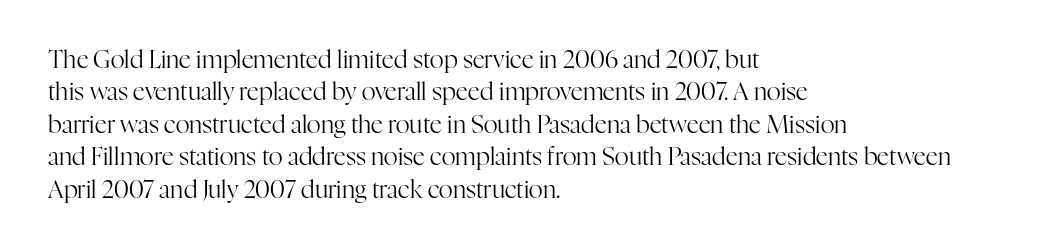
The image shows 24 px text type, upright; set left-aligned, normal line spacing (1.35x), normal letter spacing, not underlined.
